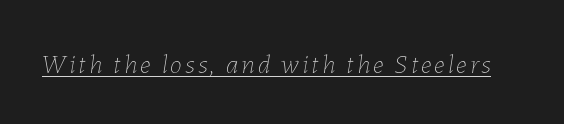
These glyphs show unthickened strokes, regular width or finer. Is there an underline? Yes — a line sits under the letters. The font's italic variant was chosen for this text.
